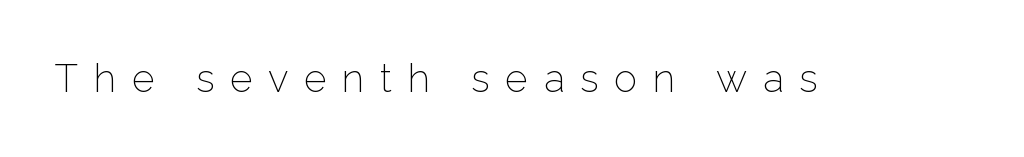
{"serif": "no", "italic": "no", "bold": "no", "weight": "light", "width": "normal", "stroke_contrast": "low", "x_height": "medium", "monospaced": "no", "underline": "no", "letter_spacing": "wide", "letter_spacing_em": 0.4, "glyph_px": 39}
